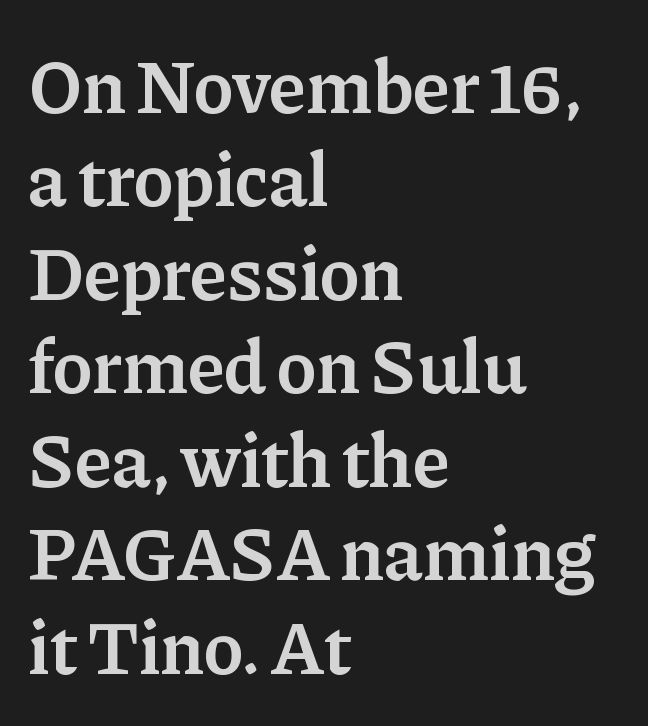
{"serif": "yes", "italic": "no", "bold": "semi", "weight": "semibold", "width": "normal", "stroke_contrast": "low", "x_height": "medium", "monospaced": "no", "underline": "no", "align": "left", "line_spacing_ratio": 1.23, "letter_spacing": "normal", "letter_spacing_em": 0.0, "glyph_px": 76}
